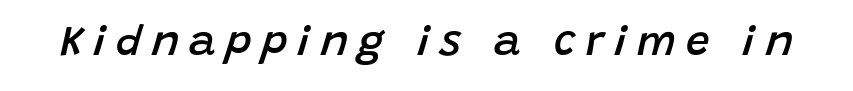
Plain, unruled lines of type. Typographic density is moderately raised because the face is semibold. The face used here is proportionally spaced, like ordinary book or web type. How are the letters spaced? Widely, with obvious added tracking.
